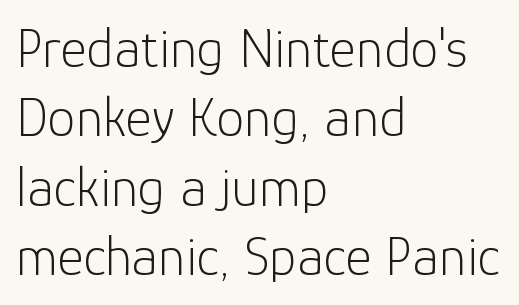
The image shows 56 px light sans-serif type, upright; set left-aligned, line spacing 1.24x, normal letter spacing, not underlined; low stroke contrast and a medium x-height.
